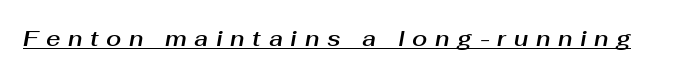
Tracking value appears strongly positive — letters spread wide. This sample carries an underscore along the baseline area. A typesetter would mark this as italic.
